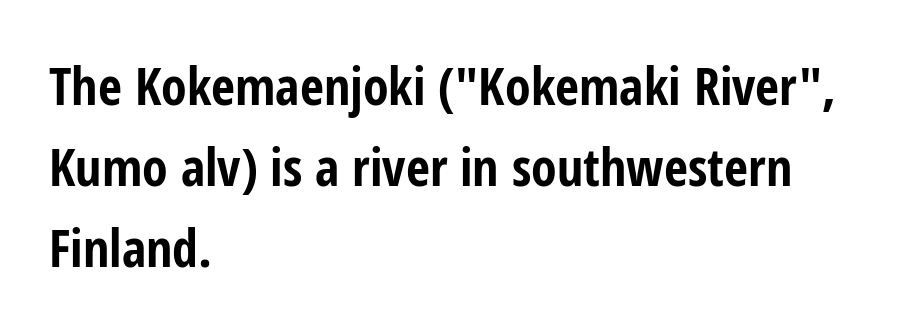
You can tell from the bare stems that sans-serif type was used. The ragged edge is on the right, which tells us the setting is flush left. The letters sit at their default tracking, neither squeezed nor spread. Note the varied advance widths — an 'i' is clearly narrower than an 'm'. Its strokes are broad and dark, the hallmark of bold type. The strip under each line holds only bare page.
